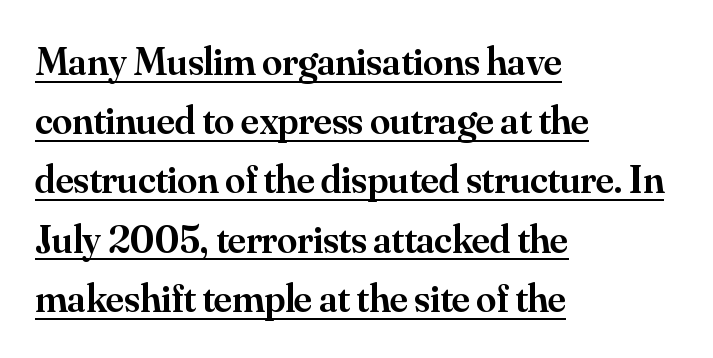
The rendering anchors every line to the left-hand side. Every stem runs plumb, perpendicular to the baseline. The gaps between neighbouring characters are ordinary and unremarkable. The block of text has a typical density, with ordinary space between rows.
